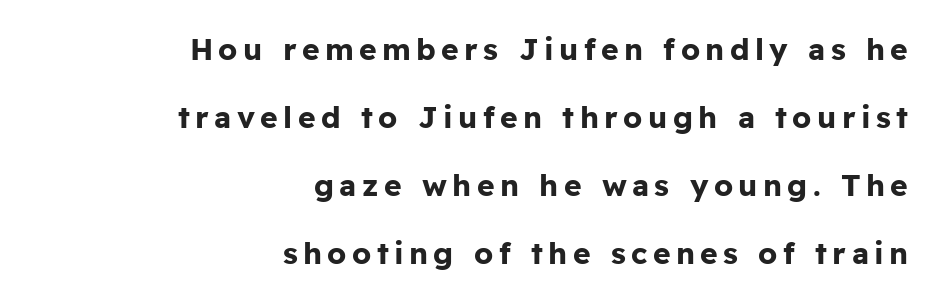
Q: Is the text bold? A: Yes.
Q: Is the text italic (slanted)? A: No, it is upright.
Q: Is the typeface a serif or a sans-serif typeface? A: Sans-serif.
Q: Is the text underlined? A: No.
Q: How is the paragraph aligned? A: Right-aligned.
Q: Is the spacing between lines tight, normal or loose? A: Loose.
Q: Width (condensed, normal, or wide)? A: Normal.
Q: Stroke contrast? A: Low.
Q: x-height? A: Medium.
Q: Monospaced? A: No.
